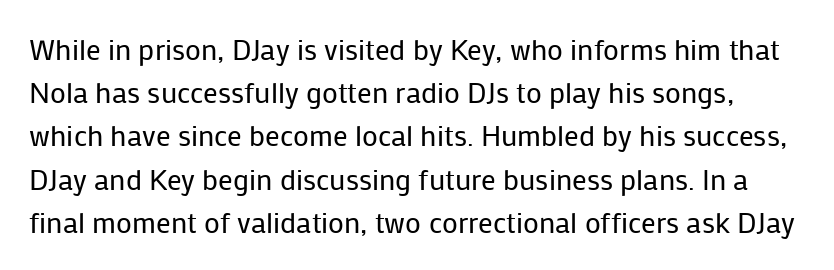
Q: Is the text bold? A: No.
Q: Is the text italic (slanted)? A: No, it is upright.
Q: Is the typeface a serif or a sans-serif typeface? A: Sans-serif.
Q: Is the text underlined? A: No.
Q: Is the spacing between letters normal or unusually wide? A: Normal.
Q: Is the spacing between lines tight, normal or loose? A: Normal.
Q: Width (condensed, normal, or wide)? A: Normal.
Q: Stroke contrast? A: Low.
Q: x-height? A: Medium.
Q: Monospaced? A: No.
